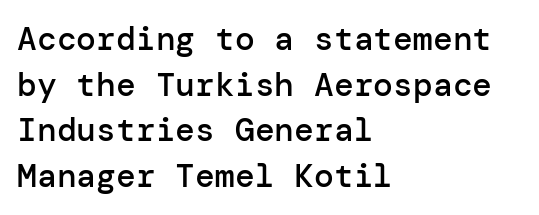
Q: Is the text bold? A: Semi-bold.
Q: Is the text italic (slanted)? A: No, it is upright.
Q: Is the typeface a serif or a sans-serif typeface? A: Sans-serif.
Q: Is the text underlined? A: No.
Q: How is the paragraph aligned? A: Left-aligned.
Q: Is the spacing between letters normal or unusually wide? A: Normal.
Q: Is the spacing between lines tight, normal or loose? A: Normal.
Q: Width (condensed, normal, or wide)? A: Normal.
Q: Stroke contrast? A: Low.
Q: x-height? A: Medium.
